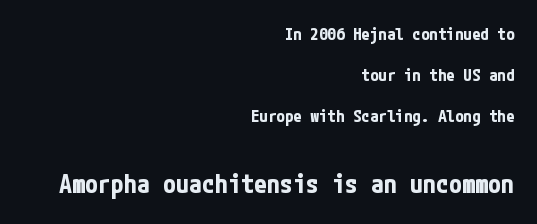
The image shows 26 px bold type, upright; set right-aligned, loose line spacing (2.42x), normal letter spacing, not underlined; the second (bottom) block is 1.53x larger.
